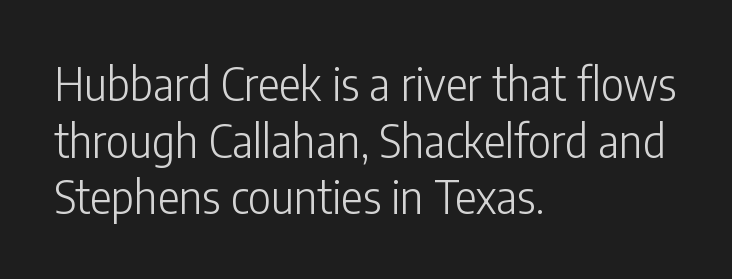
The string is rendered with underlining switched off. Ordinary non-slanted type is in use. Each stroke keeps to a modest, everyday thickness or less. You can tell from the bare stems that sans-serif type was used. Line beginnings align vertically; line endings do not. A typesetter would call this proportional, since set widths differ per character.
